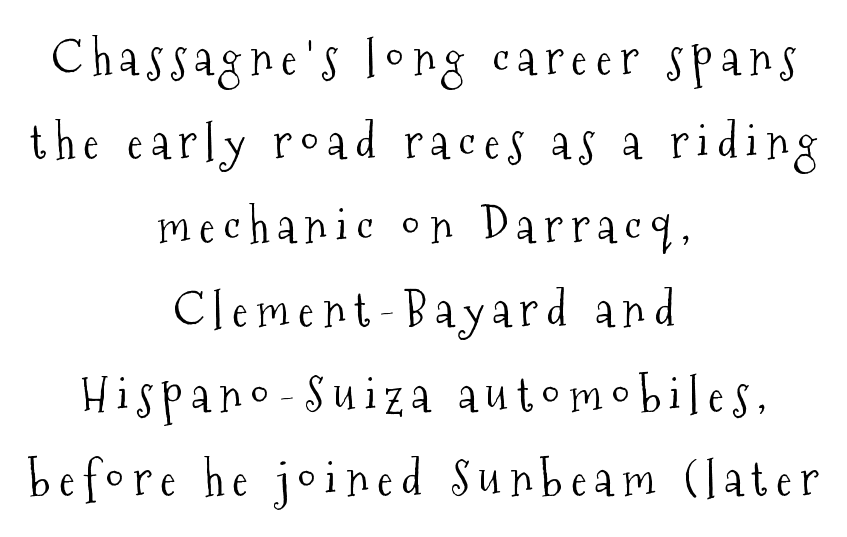
{"serif": "yes", "italic": "no", "bold": "no", "weight": "light", "width": "condensed", "stroke_contrast": "medium", "x_height": "medium", "monospaced": "no", "underline": "no", "align": "center", "line_spacing_ratio": 1.79, "glyph_px": 47}
